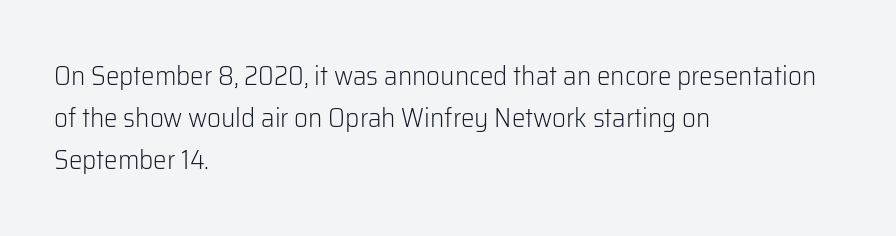
The image shows 27 px text type, upright; set left-aligned, normal line spacing (1.56x), normal letter spacing, not underlined.
